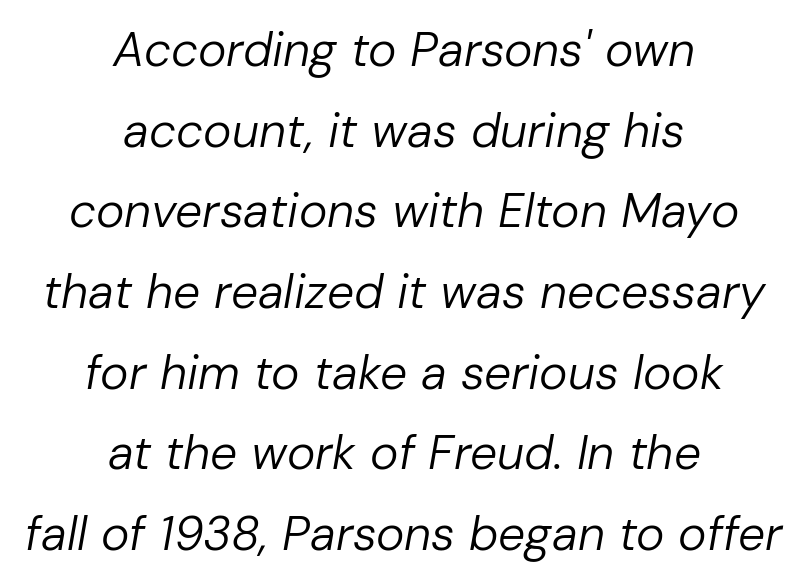
{"italic": "yes", "lean": "right", "slant_degrees": 10, "bold": "no", "weight": "regular", "width": "normal", "stroke_contrast": "low", "x_height": "medium", "monospaced": "no", "underline": "no", "align": "center", "line_spacing": "normal", "line_spacing_ratio": 1.68, "letter_spacing": "normal", "letter_spacing_em": 0.0, "glyph_px": 48}
